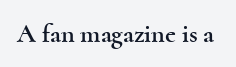
Is there any slant? The stems are plumb. Descenders are the only things crossing below the line. The line texture is even and compact thanks to regular tracking.
